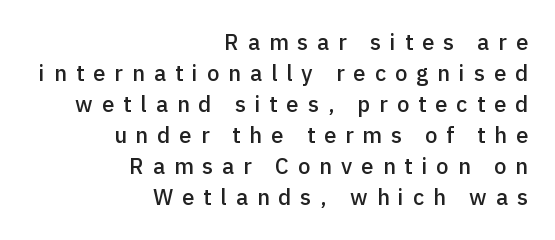
The image shows 22 px text type, upright; set right-aligned, normal line spacing (1.41x), unusually wide letter spacing (+0.41 em), not underlined.
